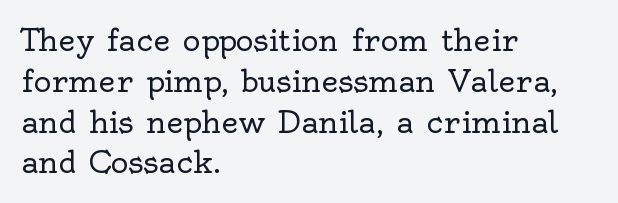
The image shows 30 px regular-weight serif type, upright; set left-aligned, normal line spacing (1.36x), normal letter spacing, not underlined; a small x-height.
